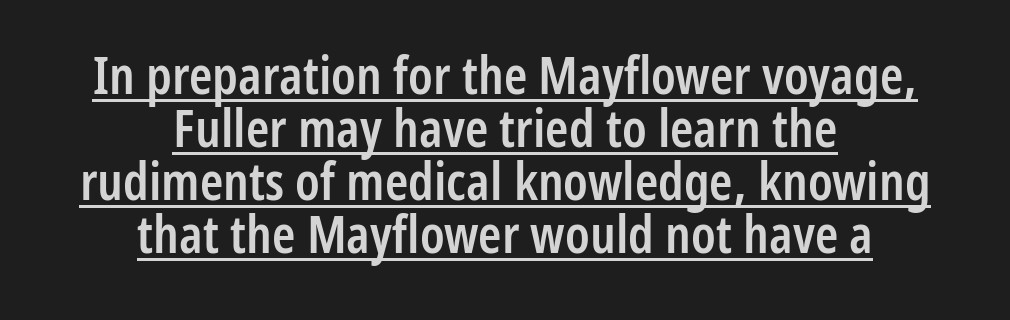
Nobody touched the tracking dial on this one. The font family rendered here belongs to the sans-serif group. A typesetter would mark this as roman, not italic. Is there much room between lines? No — they nearly touch.
